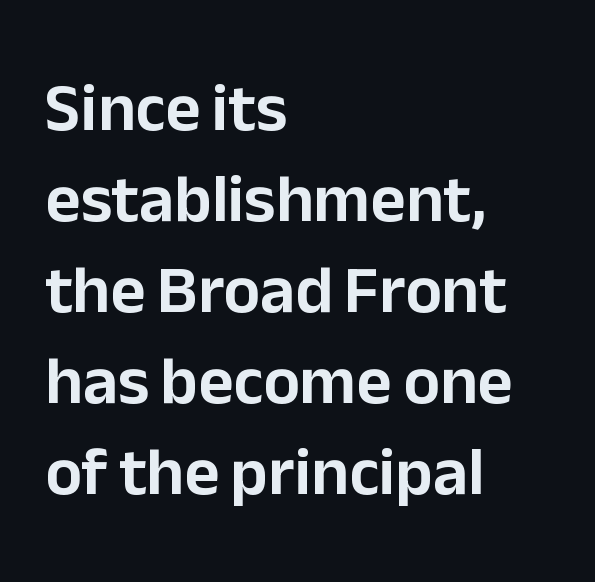
{"serif": "no", "italic": "no", "width": "normal", "stroke_contrast": "low", "x_height": "medium", "monospaced": "no", "underline": "no", "align": "left", "line_spacing": "normal", "line_spacing_ratio": 1.34, "letter_spacing": "normal", "letter_spacing_em": 0.0, "glyph_px": 68}
